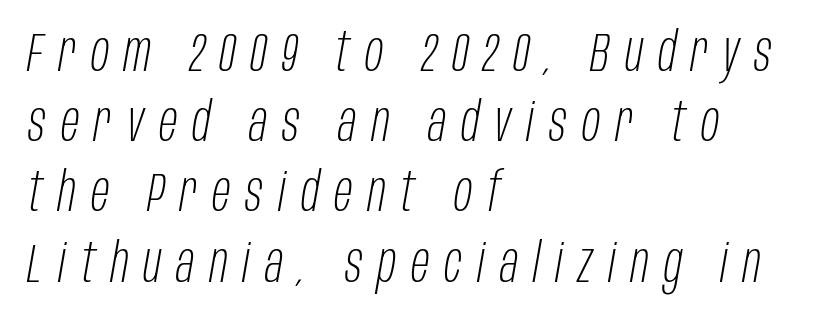
Q: Is the text bold? A: No.
Q: Is the text italic (slanted)? A: Yes, it leans right by about 10 degrees.
Q: Is the text underlined? A: No.
Q: How is the paragraph aligned? A: Left-aligned.
Q: Is the spacing between letters normal or unusually wide? A: Unusually wide.
Q: Is the spacing between lines tight, normal or loose? A: Normal.
Q: Width (condensed, normal, or wide)? A: Condensed.
Q: Stroke contrast? A: Low.
Q: x-height? A: Large.
Q: Monospaced? A: No.
